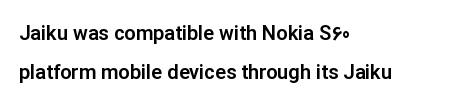
Q: Is the text italic (slanted)? A: No, it is upright.
Q: Is the text underlined? A: No.
Q: How is the paragraph aligned? A: Left-aligned.
Q: Is the spacing between letters normal or unusually wide? A: Normal.
Q: Is the spacing between lines tight, normal or loose? A: Loose.
